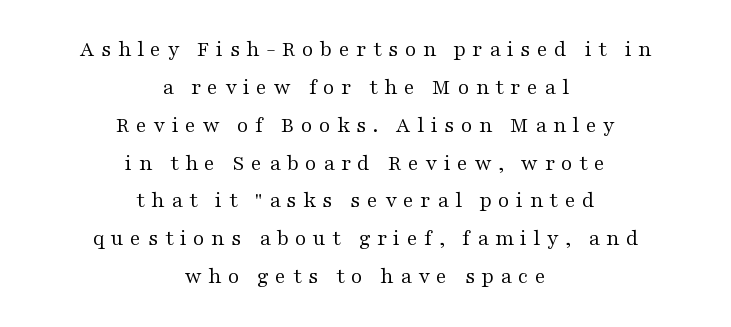
The passage shown is not underscored anywhere. Ordinary non-slanted type is in use. Typeset on center — no edge is straight. Each word looks stretched out because of the extra space between its letters. No letter is thick-stroked: the sample isn't bold.
